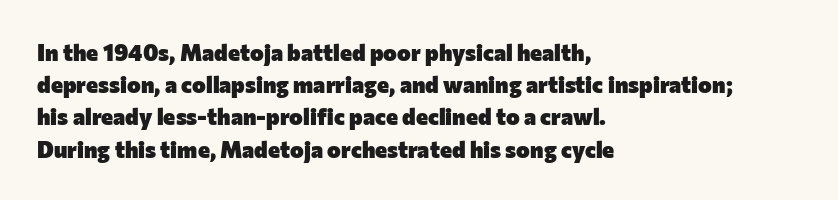
Q: Is the text bold? A: Yes.
Q: Is the text italic (slanted)? A: No, it is upright.
Q: Is the text underlined? A: No.
Q: How is the paragraph aligned? A: Left-aligned.
Q: Is the spacing between letters normal or unusually wide? A: Normal.
Q: Is the spacing between lines tight, normal or loose? A: Normal.
